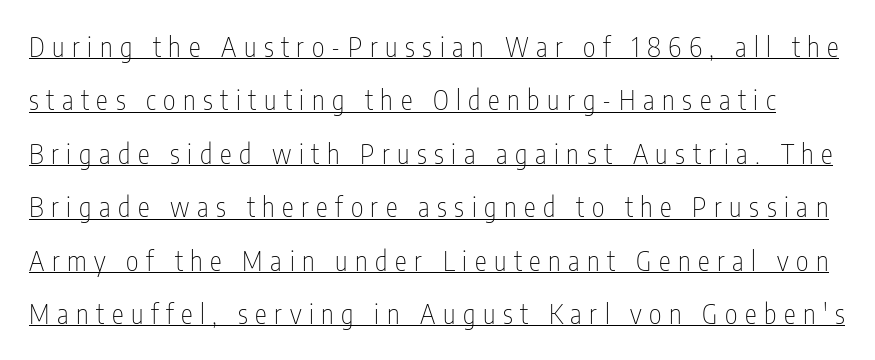
Honestly, the letter spacing is so wide it's the main thing you notice. Is there much room between lines? Yes — plenty of vertical air separates them. These characters rest on top of a visible drawn line. The axis of the letterforms is exactly vertical. The cut favours lightness, reaching ordinary text weight at its darkest.
